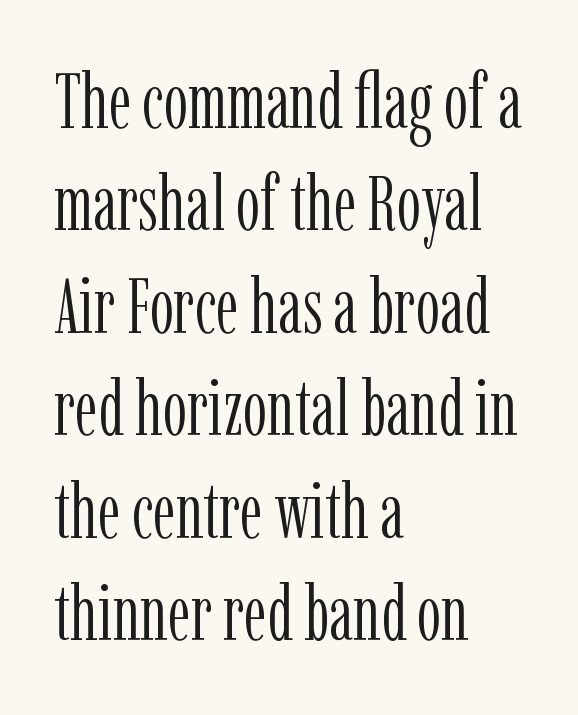
Q: Is the text bold? A: No.
Q: Is the text italic (slanted)? A: No, it is upright.
Q: Is the typeface a serif or a sans-serif typeface? A: Serif.
Q: Is the text underlined? A: No.
Q: How is the paragraph aligned? A: Left-aligned.
Q: Is the spacing between letters normal or unusually wide? A: Normal.
Q: Is the spacing between lines tight, normal or loose? A: Normal.
Q: Width (condensed, normal, or wide)? A: Condensed.
Q: Stroke contrast? A: Low.
Q: x-height? A: Medium.
Q: Monospaced? A: No.
